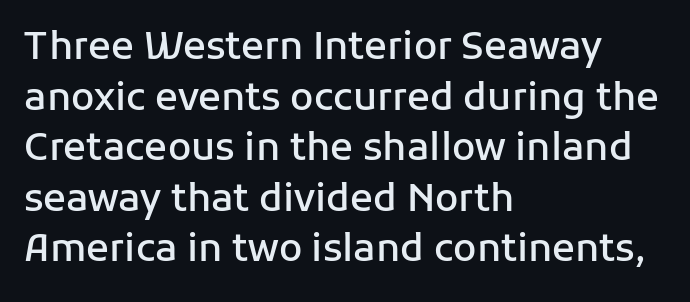
{"serif": "no", "italic": "no", "bold": "semi", "weight": "semibold", "width": "normal", "stroke_contrast": "low", "x_height": "medium", "monospaced": "no", "underline": "no", "align": "left", "line_spacing": "normal", "line_spacing_ratio": 1.33, "letter_spacing": "normal", "letter_spacing_em": 0.0, "glyph_px": 38}
